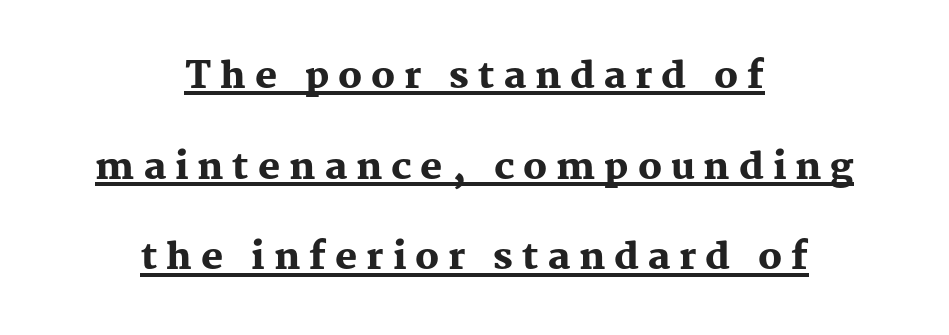
The image shows 37 px heavy serif type, upright; set centered, loose line spacing (2.45x), unusually wide letter spacing (+0.24 em), underlined; medium stroke contrast and a medium x-height.
